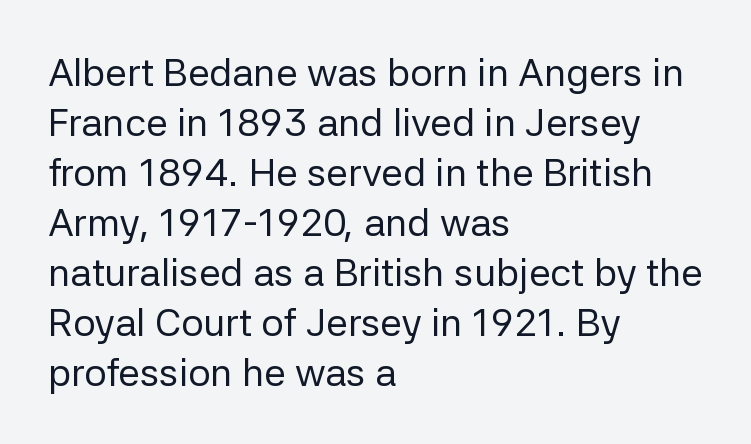
Summary of vertical rhythm: regular, with standard interline spacing. The strokes are not fattened; the text isn't bold. Visually the block forms a straight wall on the left and a jagged coastline on the right. Tracking here is standard; glyphs follow each other at the usual distance. The baseline area is clear. Notice how the stems are strictly vertical — no italics here.
